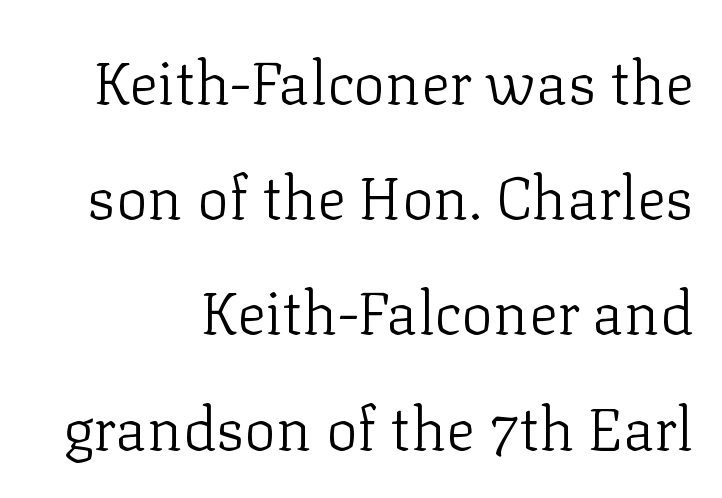
Q: Is the text bold? A: No.
Q: Is the text italic (slanted)? A: No, it is upright.
Q: Is the typeface a serif or a sans-serif typeface? A: Serif.
Q: Is the text underlined? A: No.
Q: Is the spacing between letters normal or unusually wide? A: Normal.
Q: Is the spacing between lines tight, normal or loose? A: Loose.
Q: Width (condensed, normal, or wide)? A: Normal.
Q: Stroke contrast? A: Low.
Q: x-height? A: Medium.
Q: Monospaced? A: No.
